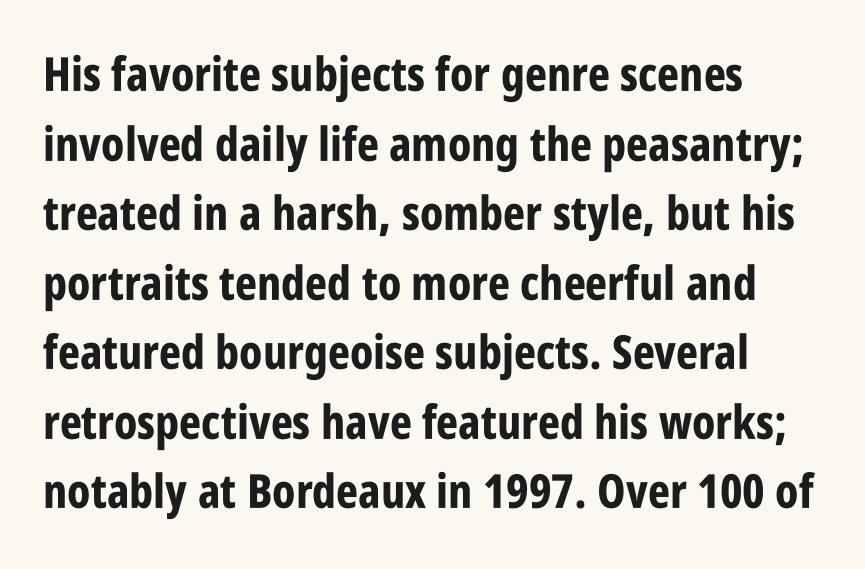
Q: Is the text bold? A: Yes.
Q: Is the text italic (slanted)? A: No, it is upright.
Q: Is the typeface a serif or a sans-serif typeface? A: Sans-serif.
Q: Is the text underlined? A: No.
Q: How is the paragraph aligned? A: Left-aligned.
Q: Is the spacing between letters normal or unusually wide? A: Normal.
Q: Is the spacing between lines tight, normal or loose? A: Normal.
Q: Width (condensed, normal, or wide)? A: Condensed.
Q: Stroke contrast? A: Low.
Q: x-height? A: Large.
Q: Monospaced? A: No.
